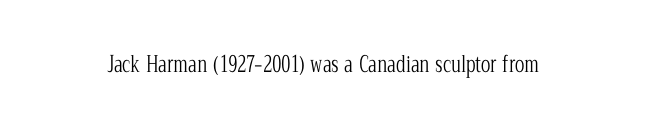
Q: Is the text bold? A: No.
Q: Is the text italic (slanted)? A: No, it is upright.
Q: Is the text underlined? A: No.
Q: Is the spacing between letters normal or unusually wide? A: Normal.
